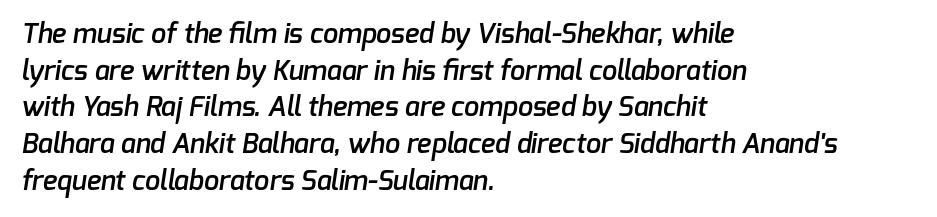
A typesetter would call this zero additional tracking. Teacher's note: observe the even left margin — that is flush-left alignment. The rows are spaced the way most documents space them. The gap between lines stays unmarked.
